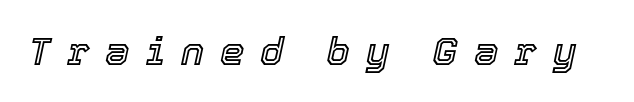
The image shows 39 px text type, italic (leaning right); set unusually wide letter spacing (+0.41 em), not underlined; a medium x-height.
